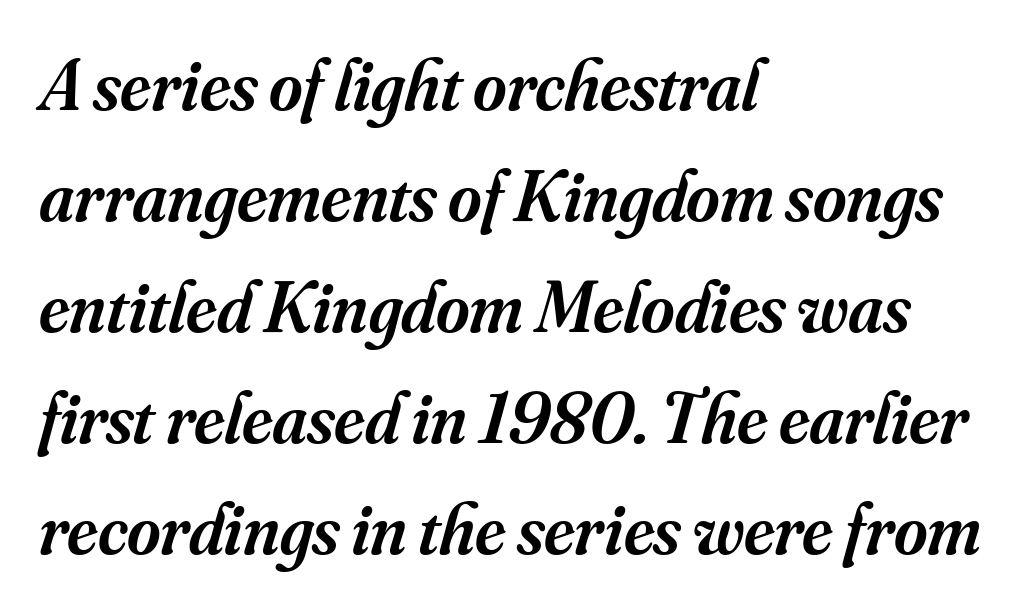
The image shows 72 px semibold serif type, italic (leaning right); set left-aligned, normal line spacing (1.54x), normal letter spacing, not underlined; medium stroke contrast and a small x-height.
